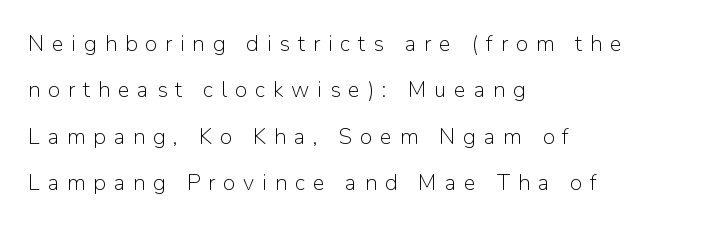
Q: Is the text bold? A: No.
Q: Is the text italic (slanted)? A: No, it is upright.
Q: Is the text underlined? A: No.
Q: How is the paragraph aligned? A: Left-aligned.
Q: Is the spacing between letters normal or unusually wide? A: Unusually wide.
Q: Is the spacing between lines tight, normal or loose? A: Loose.
